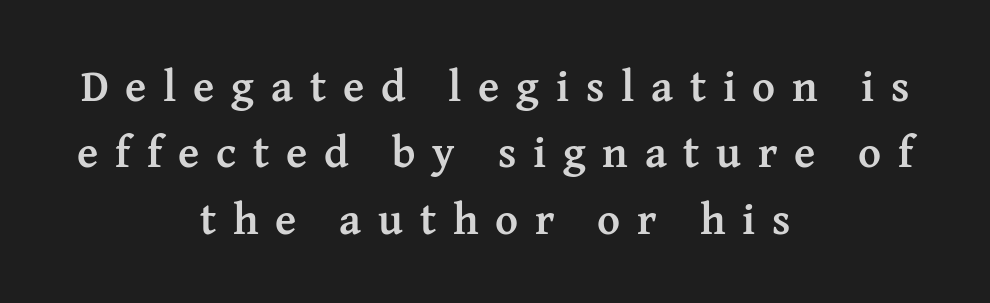
Typographically, this falls in the serif category. Compared with typical body copy, the letter spacing here is much looser. One glance says typical: line gaps are just what's usual. Nope, not italic — everything's standing straight. Quick note: underline off.
